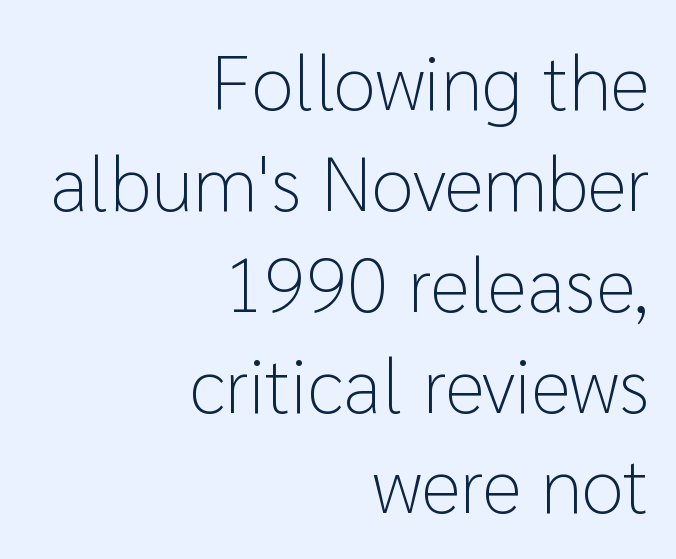
The image shows 77 px light sans-serif type, upright; set right-aligned, normal line spacing (1.31x), normal letter spacing, not underlined; low stroke contrast and a medium x-height.
